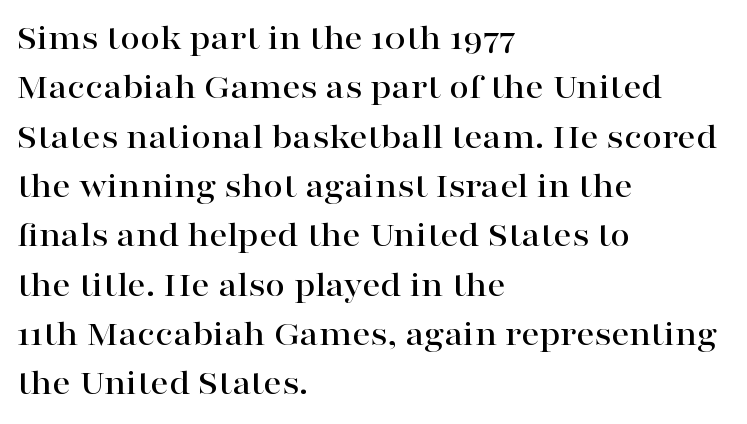
This is the regular roman posture of the typeface. Does the copy run flush right? No — it runs flush left. Descenders are the only things crossing below the line. Tracking here is standard; glyphs follow each other at the usual distance. Is this a fixed-width face? No — the glyphs have proportional, varying widths.
